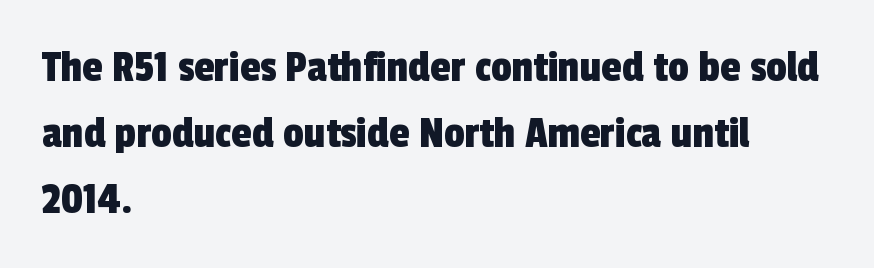
The image shows 46 px condensed sans-serif type; set left-aligned, normal line spacing (1.43x), normal letter spacing, not underlined; a medium x-height.
